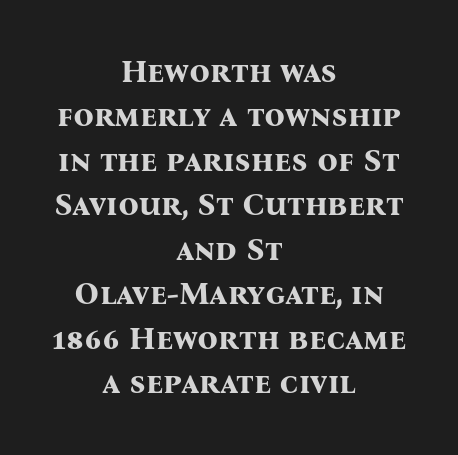
{"serif": "yes", "italic": "no", "bold": "yes", "weight": "bold", "width": "normal", "stroke_contrast": "medium", "x_height": "medium", "monospaced": "no", "underline": "no", "align": "center", "line_spacing": "normal", "line_spacing_ratio": 1.39, "letter_spacing": "normal", "letter_spacing_em": 0.0, "glyph_px": 32}
